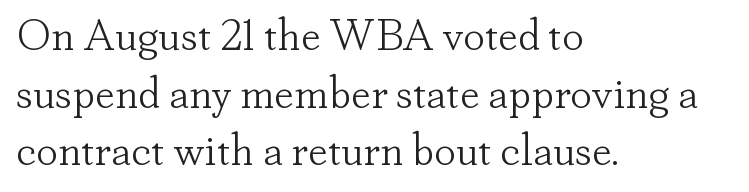
Q: Is the text bold? A: No.
Q: Is the text italic (slanted)? A: No, it is upright.
Q: Is the typeface a serif or a sans-serif typeface? A: Serif.
Q: Is the text underlined? A: No.
Q: How is the paragraph aligned? A: Left-aligned.
Q: Is the spacing between letters normal or unusually wide? A: Normal.
Q: Is the spacing between lines tight, normal or loose? A: Normal.
Q: Width (condensed, normal, or wide)? A: Normal.
Q: Stroke contrast? A: Low.
Q: x-height? A: Small.
Q: Monospaced? A: No.
